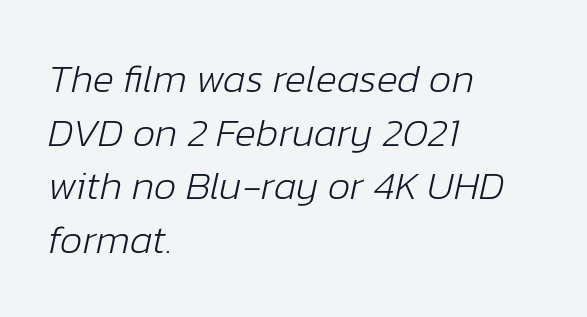
The image shows 40 px light type, italic (leaning right); set left-aligned, normal line spacing (1.34x), normal letter spacing, not underlined; low stroke contrast and a medium x-height.
